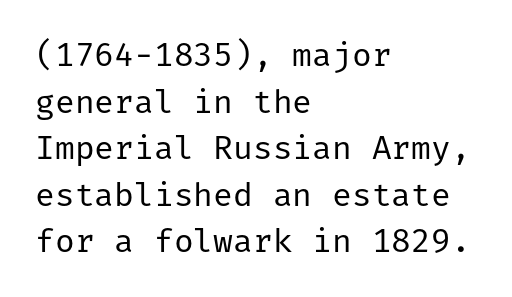
The image shows 33 px regular-weight sans-serif type, upright; set left-aligned, normal line spacing (1.41x), normal letter spacing, not underlined; low stroke contrast and a medium x-height.
